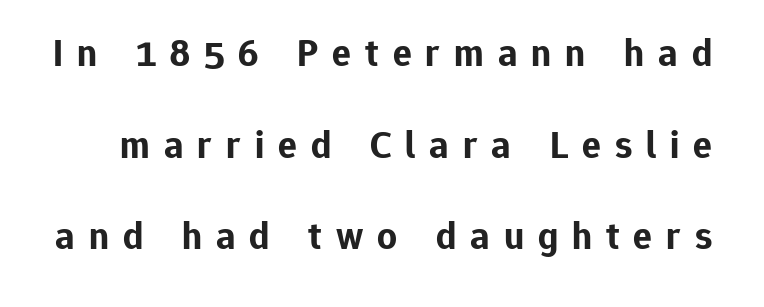
Q: Is the text bold? A: Yes.
Q: Is the text italic (slanted)? A: No, it is upright.
Q: Is the typeface a serif or a sans-serif typeface? A: Sans-serif.
Q: Is the text underlined? A: No.
Q: Is the spacing between letters normal or unusually wide? A: Unusually wide.
Q: Is the spacing between lines tight, normal or loose? A: Loose.
Q: Width (condensed, normal, or wide)? A: Normal.
Q: Stroke contrast? A: Low.
Q: x-height? A: Medium.
Q: Monospaced? A: No.
